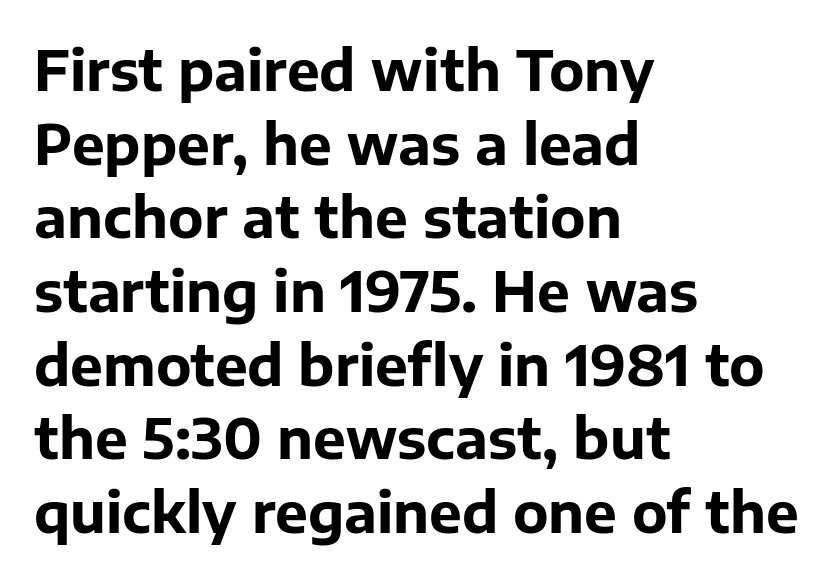
{"serif": "no", "italic": "no", "bold": "yes", "weight": "bold", "width": "normal", "stroke_contrast": "low", "x_height": "medium", "monospaced": "no", "underline": "no", "align": "left", "line_spacing": "normal", "line_spacing_ratio": 1.34, "letter_spacing": "normal", "letter_spacing_em": 0.0, "glyph_px": 55}
